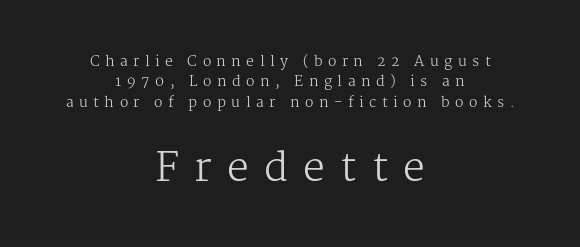
Q: Is the text bold? A: No.
Q: Is the text italic (slanted)? A: No, it is upright.
Q: Is the typeface a serif or a sans-serif typeface? A: Serif.
Q: Is the text underlined? A: No.
Q: How is the paragraph aligned? A: Centered.
Q: Is the spacing between letters normal or unusually wide? A: Unusually wide.
Q: Is the spacing between lines tight, normal or loose? A: Normal.
Q: Which block of text is set in a larger size, the first (top) or the second (bottom)? A: The second (bottom) one.
Q: Width (condensed, normal, or wide)? A: Normal.
Q: Stroke contrast? A: Medium.
Q: x-height? A: Medium.
Q: Monospaced? A: No.
